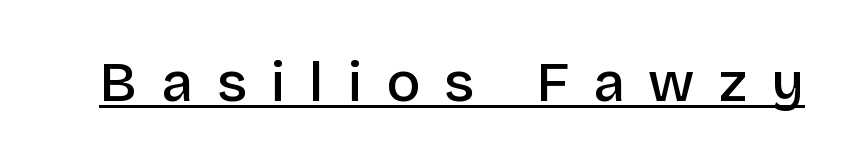
{"serif": "no", "italic": "no", "bold": "semi", "weight": "semibold", "width": "normal", "stroke_contrast": "low", "x_height": "large", "monospaced": "no", "underline": "yes", "letter_spacing": "wide", "letter_spacing_em": 0.43, "glyph_px": 56}
